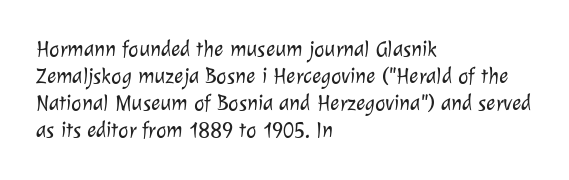
{"bold": "no", "underline": "no", "align": "left", "line_spacing_ratio": 1.22, "letter_spacing": "normal", "letter_spacing_em": 0.0, "glyph_px": 22}
